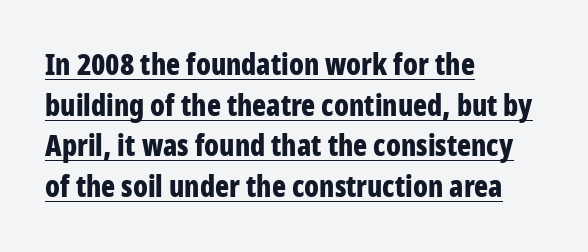
{"serif": "no", "italic": "no", "bold": "yes", "weight": "bold", "width": "condensed", "stroke_contrast": "low", "x_height": "large", "monospaced": "no", "underline": "yes", "align": "left", "line_spacing": "normal", "line_spacing_ratio": 1.4, "letter_spacing": "normal", "letter_spacing_em": 0.0, "glyph_px": 29}
